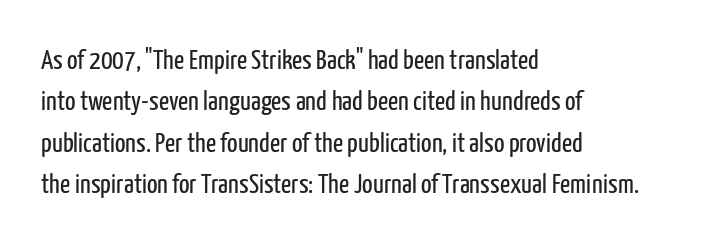
{"serif": "no", "italic": "no", "bold": "no", "weight": "regular", "width": "condensed", "stroke_contrast": "low", "x_height": "medium", "monospaced": "no", "underline": "no", "align": "left", "line_spacing": "normal", "line_spacing_ratio": 1.48, "letter_spacing": "normal", "letter_spacing_em": 0.0, "glyph_px": 28}
